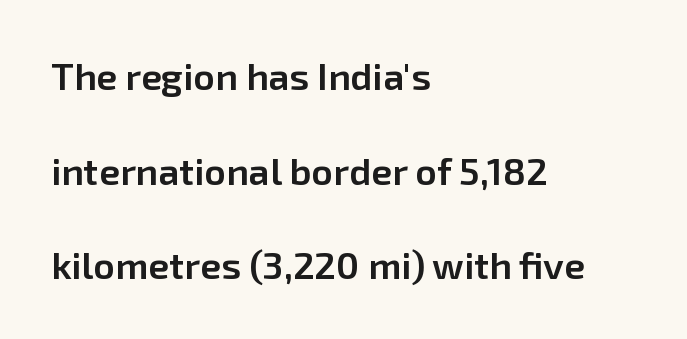
No extra tracking has been applied to these lines. The baseline area is clear. Horizontally, the lines are justified to the leading edge only. Ordinary non-slanted type is in use. This is sans-serif lettering, the kind often seen on screens and signage.
